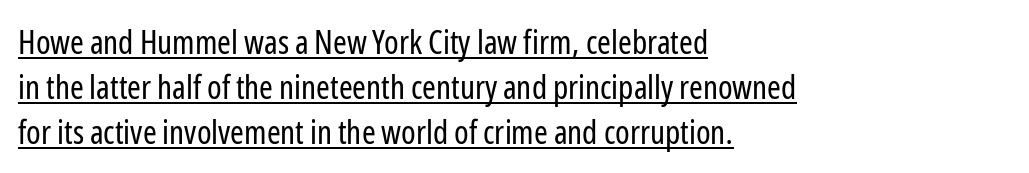
The image shows 33 px regular-weight, condensed sans-serif type, upright; set left-aligned, normal line spacing (1.37x), normal letter spacing, underlined; low stroke contrast and a medium x-height.
